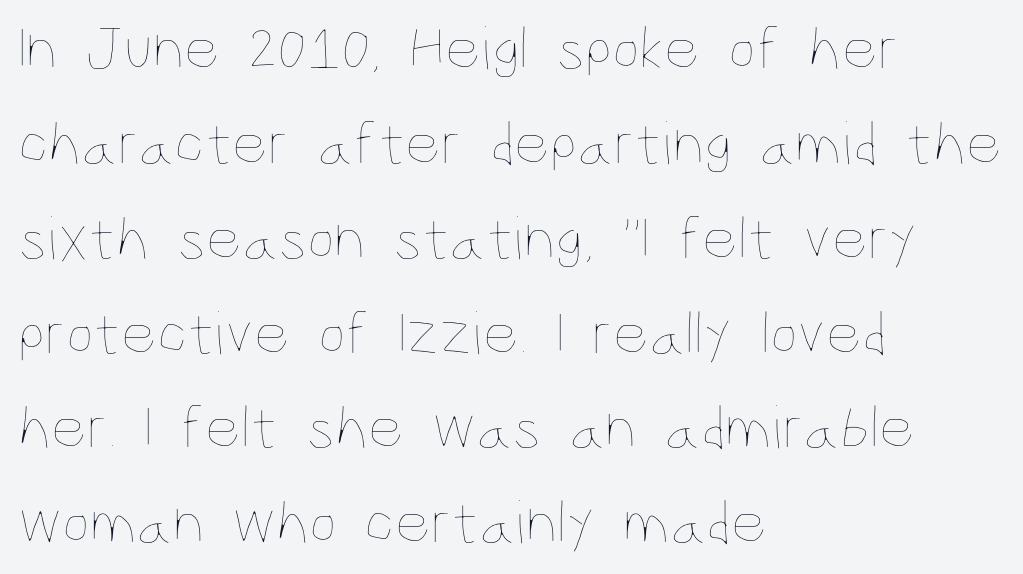
{"italic": "no", "bold": "no", "weight": "thin", "width": "condensed", "stroke_contrast": "low", "x_height": "large", "monospaced": "no", "underline": "no", "align": "left", "line_spacing": "normal", "line_spacing_ratio": 1.53, "letter_spacing": "normal", "letter_spacing_em": 0.0, "glyph_px": 62}
